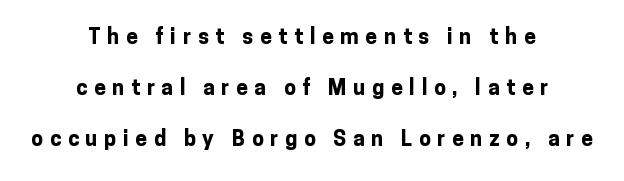
Heft: maximum for text — a bold. Lines of text with bare space underneath. The tracking reads as deliberately expanded to a designer's eye. The lines in this sample share a center point and differ in where they start and stop. The specimen reads as upright at a glance.
